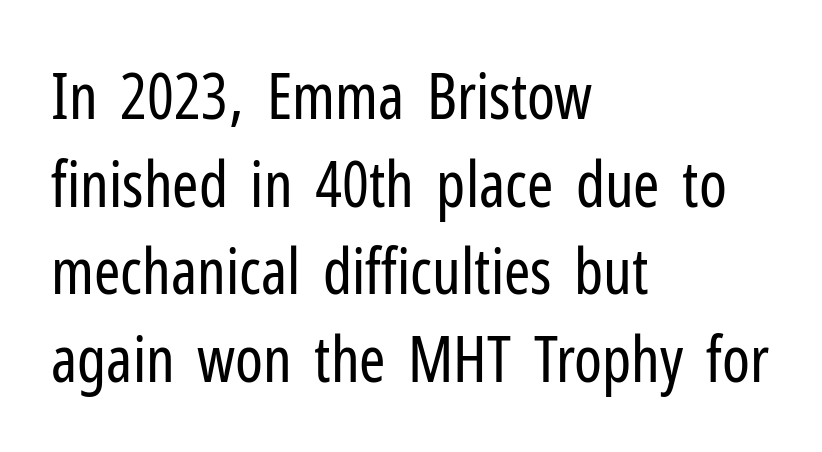
Note the varied advance widths — an 'i' is clearly narrower than an 'm'. No letter is thick-stroked: the sample isn't bold. Quick note: underline off. Upright lettering throughout. Serifs: no, the terminals of the letterforms are clean.
